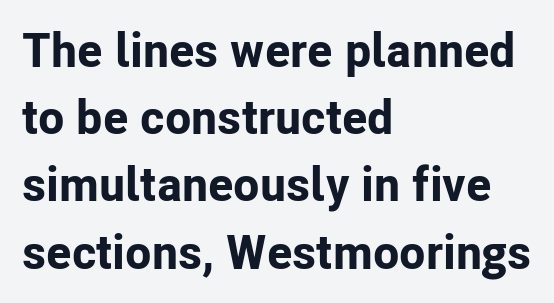
Do the characters align in a grid? No, the font is proportional. Spacing between characters is what you'd get straight out of the box. Strong, thick strokes mark this as bold type. Vertically, the passage feels balanced, rows spaced as you'd expect. Check where the strokes stop: nothing finishes them off — pure sans.
